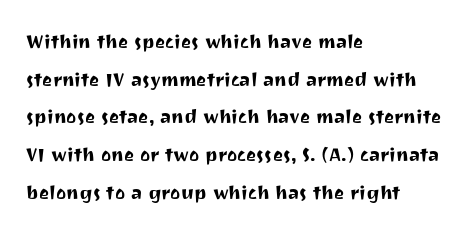
Students, observe: this is what conventionally led text looks like. When letters stand straight like this, we call the style roman or upright. Horizontally, the lines are justified to the leading edge only. The type is set solid horizontally, with unmodified tracking. The baseline area is clear.
